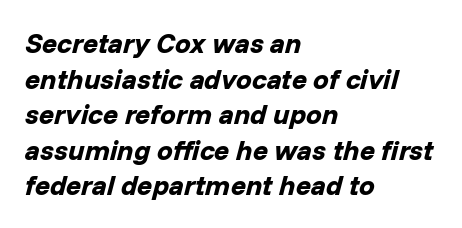
Q: Is the text bold? A: Yes.
Q: Is the text italic (slanted)? A: Yes, it leans right by about 14 degrees.
Q: Is the text underlined? A: No.
Q: How is the paragraph aligned? A: Left-aligned.
Q: Is the spacing between letters normal or unusually wide? A: Normal.
Q: Is the spacing between lines tight, normal or loose? A: Normal.
Q: Width (condensed, normal, or wide)? A: Normal.
Q: Stroke contrast? A: Low.
Q: x-height? A: Medium.
Q: Monospaced? A: No.
